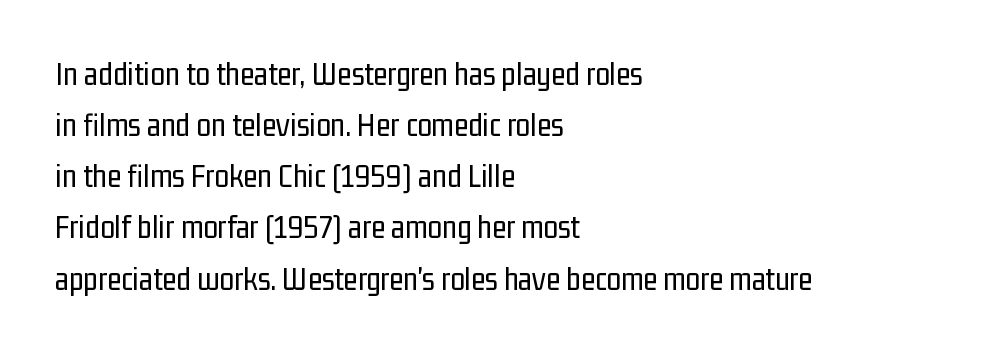
The image shows 33 px regular-weight, condensed sans-serif type, upright; set left-aligned, normal line spacing (1.55x), normal letter spacing, not underlined; low stroke contrast and a medium x-height.
